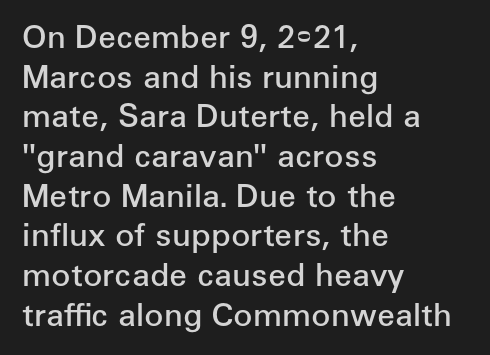
Q: Is the text bold? A: Semi-bold.
Q: Is the text italic (slanted)? A: No, it is upright.
Q: Is the typeface a serif or a sans-serif typeface? A: Sans-serif.
Q: Is the text underlined? A: No.
Q: How is the paragraph aligned? A: Left-aligned.
Q: Is the spacing between letters normal or unusually wide? A: Normal.
Q: Width (condensed, normal, or wide)? A: Normal.
Q: Stroke contrast? A: Low.
Q: x-height? A: Medium.
Q: Monospaced? A: No.
